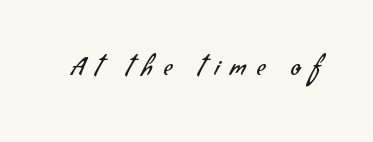
{"bold": "no", "underline": "no", "letter_spacing": "wide", "letter_spacing_em": 0.48, "glyph_px": 23}
